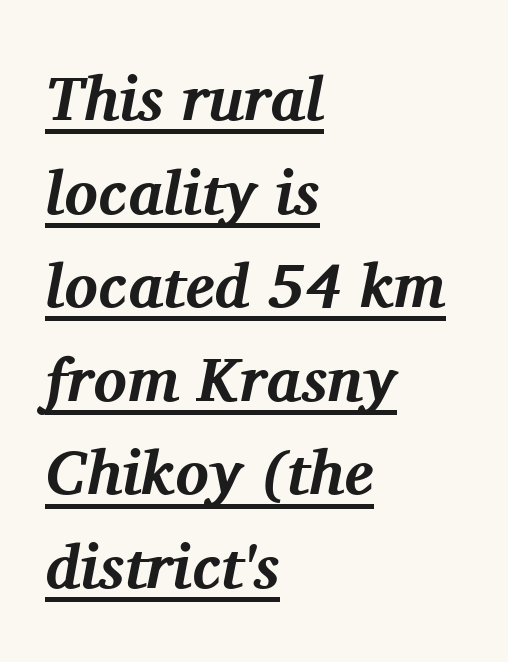
You can tell from the footed stems that serif type was used. The text block is weighted toward the left margin, trailing off unevenly rightward. The lettering is marked with a stroke running underneath it. I'd describe the lettering as bold — thick and assertive. The rendering uses natural spacing where letterforms have individual widths. The letters are slanted; this is an italic face.
